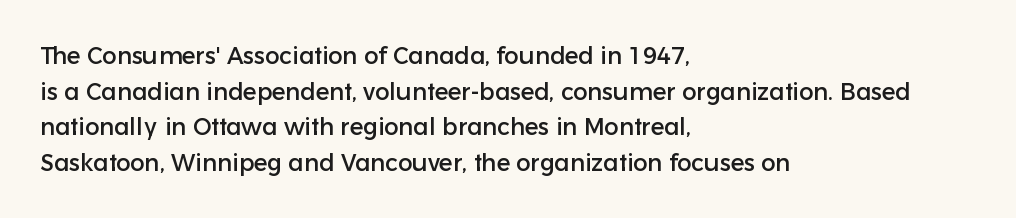
{"italic": "no", "underline": "no", "align": "left", "line_spacing": "normal", "line_spacing_ratio": 1.48, "letter_spacing": "normal", "letter_spacing_em": 0.0, "glyph_px": 24}
